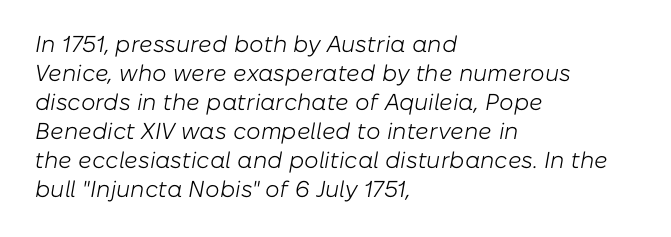
The image shows 23 px text type, italic (leaning right); set left-aligned, normal line spacing (1.26x), normal letter spacing, not underlined.
